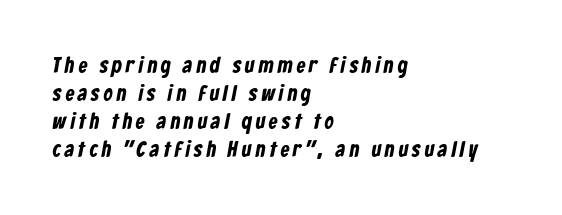
The block of text has a typical density, with ordinary space between rows. This sample is left-justified, so line endings fall wherever the words run out. This rendering features lettering with no underline.
